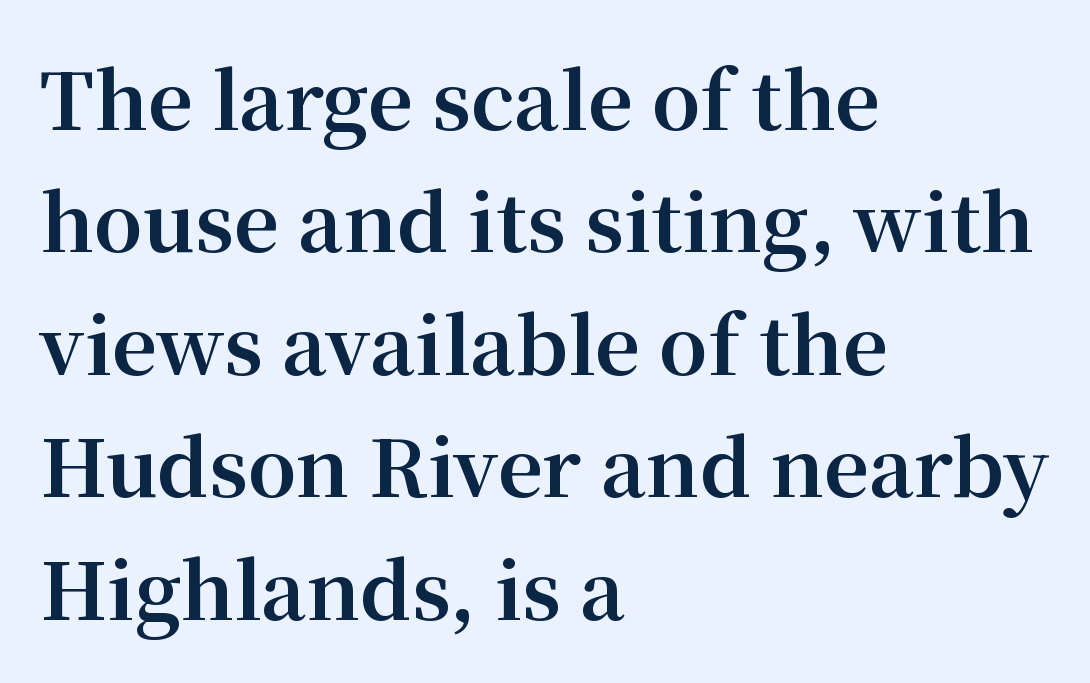
Q: Is the text bold? A: Yes.
Q: Is the text italic (slanted)? A: No, it is upright.
Q: Is the typeface a serif or a sans-serif typeface? A: Serif.
Q: Is the text underlined? A: No.
Q: How is the paragraph aligned? A: Left-aligned.
Q: Is the spacing between letters normal or unusually wide? A: Normal.
Q: Is the spacing between lines tight, normal or loose? A: Normal.
Q: Width (condensed, normal, or wide)? A: Normal.
Q: Stroke contrast? A: Medium.
Q: x-height? A: Medium.
Q: Monospaced? A: No.
